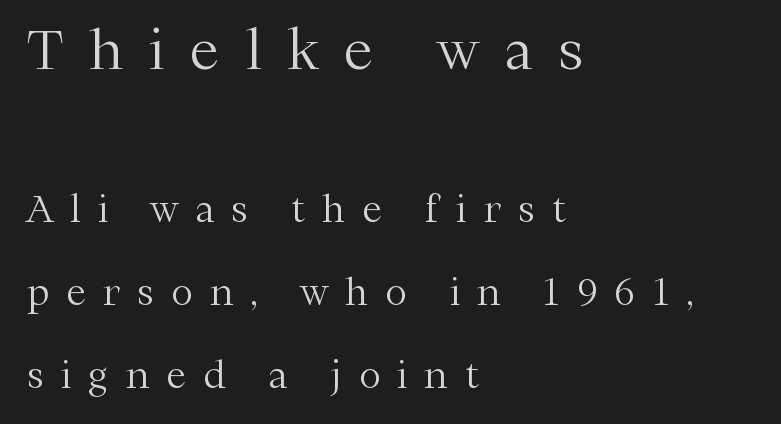
Which of the two is more prominent by size? The first, at the top. Is this a fixed-width face? No — the glyphs have proportional, varying widths. Observe the wide spacing: letters keep a clear distance from each other. The font family rendered here belongs to the serif group.
